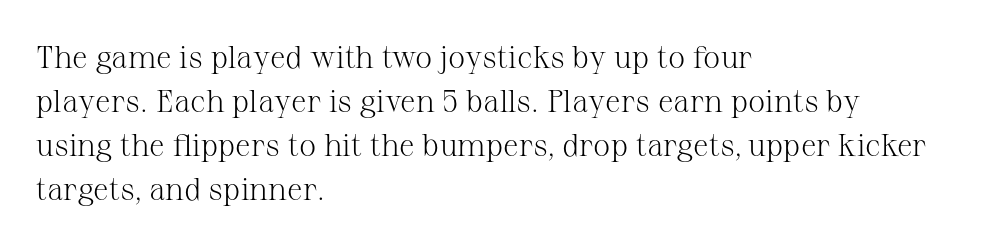
The image shows 31 px light serif type, upright; set left-aligned, normal line spacing (1.42x), normal letter spacing, not underlined; medium stroke contrast and a medium x-height.
